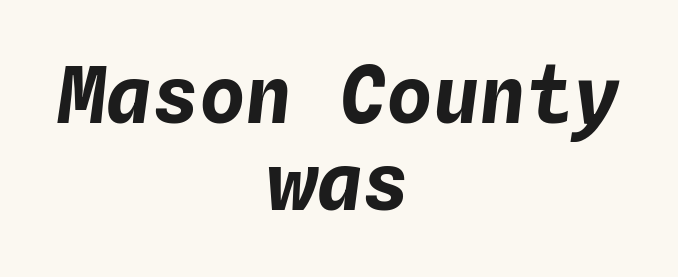
Q: Is the text bold? A: Yes.
Q: Is the text italic (slanted)? A: Yes, it leans right by about 4 degrees.
Q: Is the text underlined? A: No.
Q: How is the paragraph aligned? A: Centered.
Q: Is the spacing between letters normal or unusually wide? A: Normal.
Q: Is the spacing between lines tight, normal or loose? A: Tight.
Q: Width (condensed, normal, or wide)? A: Normal.
Q: Stroke contrast? A: Low.
Q: x-height? A: Medium.
Q: Monospaced? A: Yes.
